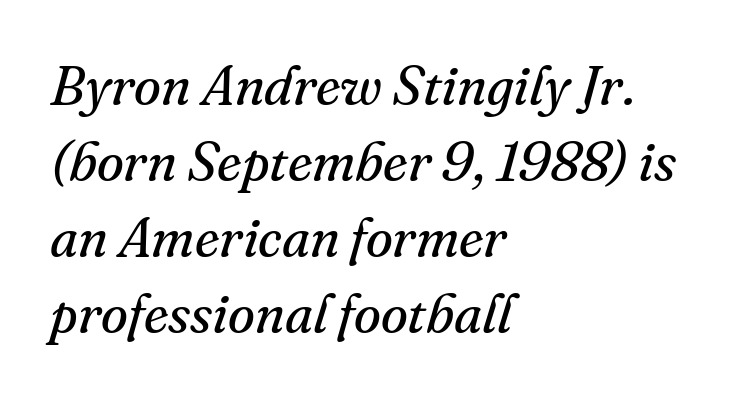
Q: Is the text bold? A: No.
Q: Is the text italic (slanted)? A: Yes, it leans right by about 16 degrees.
Q: Is the typeface a serif or a sans-serif typeface? A: Serif.
Q: Is the text underlined? A: No.
Q: How is the paragraph aligned? A: Left-aligned.
Q: Is the spacing between letters normal or unusually wide? A: Normal.
Q: Is the spacing between lines tight, normal or loose? A: Normal.
Q: Width (condensed, normal, or wide)? A: Normal.
Q: Stroke contrast? A: Medium.
Q: x-height? A: Small.
Q: Monospaced? A: No.
